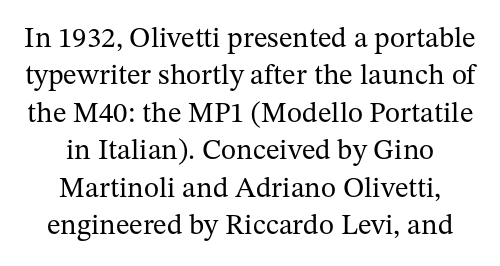
Q: Is the text bold? A: No.
Q: Is the text italic (slanted)? A: No, it is upright.
Q: Is the typeface a serif or a sans-serif typeface? A: Serif.
Q: Is the text underlined? A: No.
Q: How is the paragraph aligned? A: Centered.
Q: Is the spacing between letters normal or unusually wide? A: Normal.
Q: Is the spacing between lines tight, normal or loose? A: Normal.
Q: Width (condensed, normal, or wide)? A: Normal.
Q: Stroke contrast? A: Medium.
Q: x-height? A: Medium.
Q: Monospaced? A: No.
